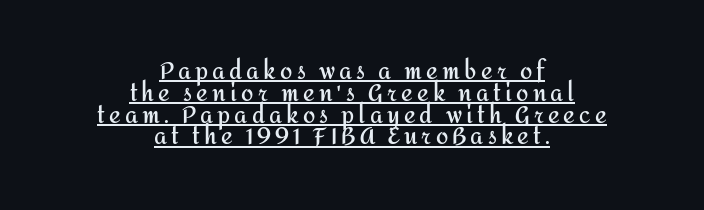
Q: Is the text bold? A: Yes.
Q: Is the text italic (slanted)? A: No, it is upright.
Q: Is the text underlined? A: Yes.
Q: How is the paragraph aligned? A: Centered.
Q: Is the spacing between lines tight, normal or loose? A: Tight.
